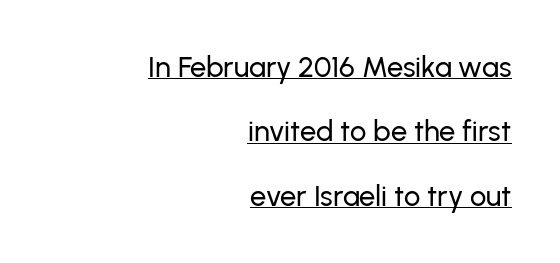
The typeface chosen for these lines omits serifs. This is the regular roman posture of the typeface. The lines in this sample share a right terminus and differ only in where they begin. Varying glyph widths throughout — classic text-font behaviour. Underline: present.
